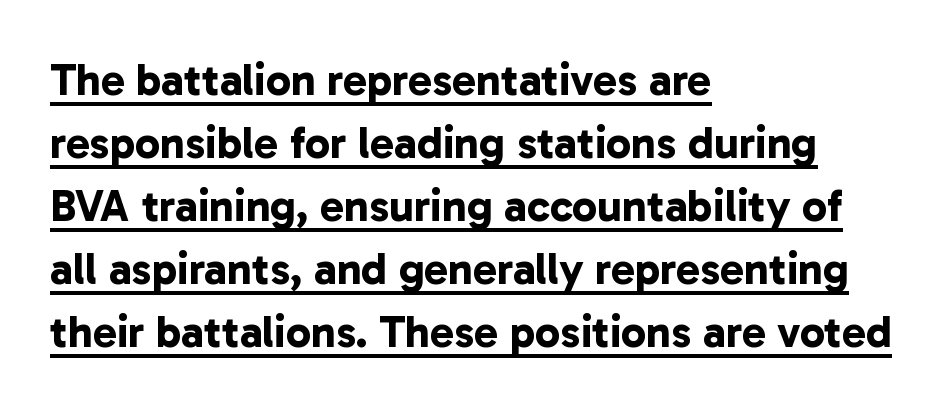
{"serif": "no", "bold": "yes", "weight": "bold", "width": "normal", "stroke_contrast": "low", "x_height": "medium", "monospaced": "no", "underline": "yes", "align": "left", "line_spacing": "normal", "line_spacing_ratio": 1.4, "letter_spacing": "normal", "letter_spacing_em": 0.0, "glyph_px": 45}
